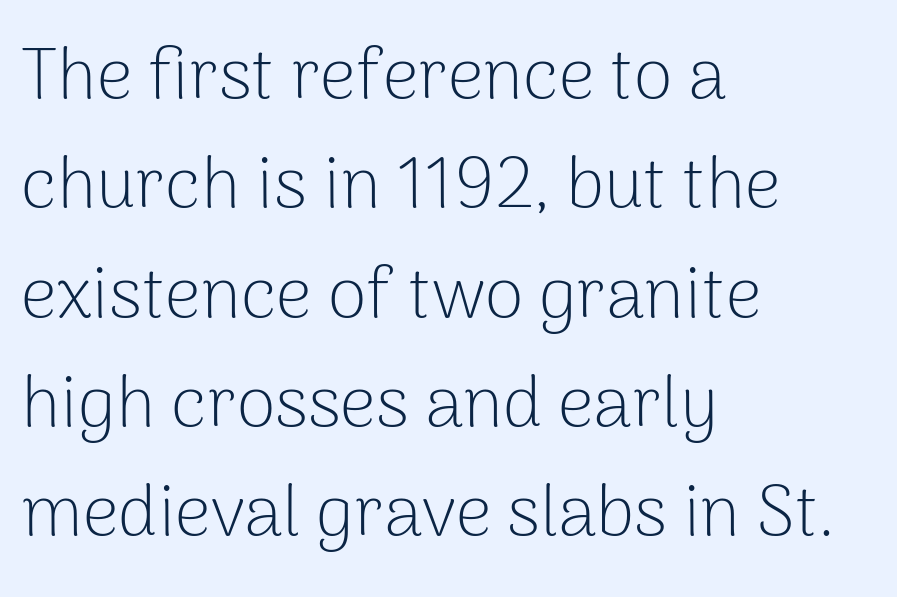
The image shows 71 px light sans-serif type, upright; set left-aligned, normal line spacing (1.54x), normal letter spacing, not underlined; low stroke contrast and a medium x-height.
